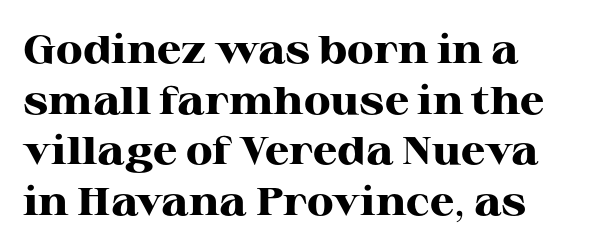
{"serif": "yes", "italic": "no", "bold": "yes", "weight": "heavy", "width": "wide", "stroke_contrast": "high", "x_height": "medium", "monospaced": "no", "underline": "no", "align": "left", "line_spacing": "normal", "line_spacing_ratio": 1.3, "letter_spacing": "normal", "letter_spacing_em": 0.0, "glyph_px": 39}
